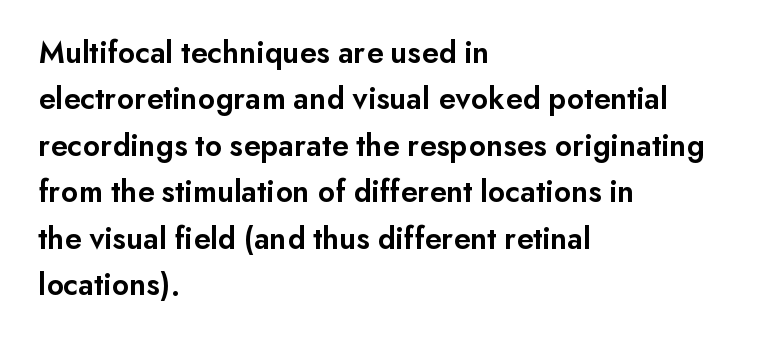
Q: Is the text bold? A: Semi-bold.
Q: Is the text italic (slanted)? A: No, it is upright.
Q: Is the typeface a serif or a sans-serif typeface? A: Sans-serif.
Q: Is the text underlined? A: No.
Q: How is the paragraph aligned? A: Left-aligned.
Q: Is the spacing between letters normal or unusually wide? A: Normal.
Q: Is the spacing between lines tight, normal or loose? A: Normal.
Q: Width (condensed, normal, or wide)? A: Normal.
Q: Stroke contrast? A: Low.
Q: x-height? A: Small.
Q: Monospaced? A: No.
